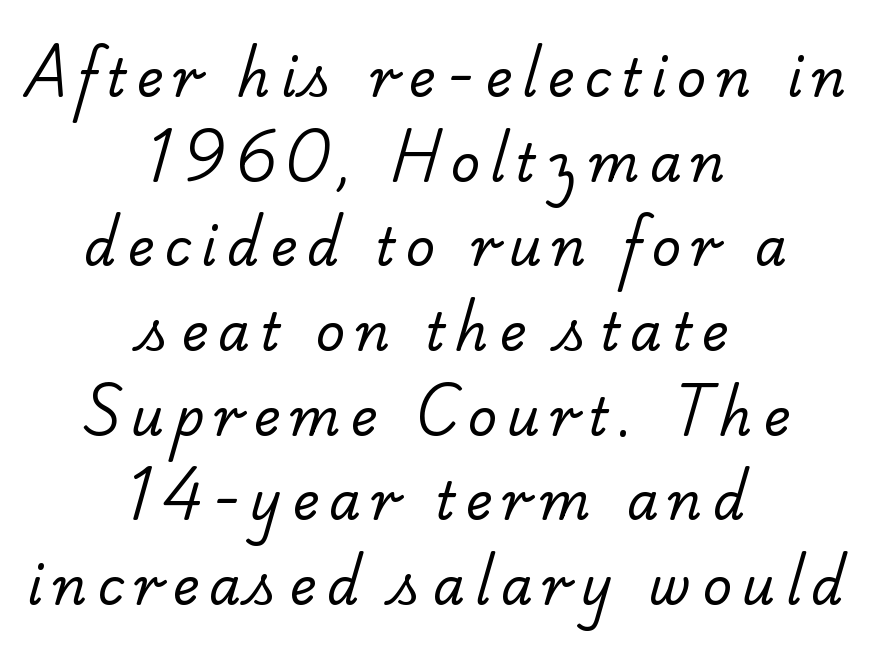
Check under the words: just untouched page. Stems and bowls with no extra thickness — not bold. Caption: expanded tracking, letters set apart. These lines sit exactly where default settings would place them.
